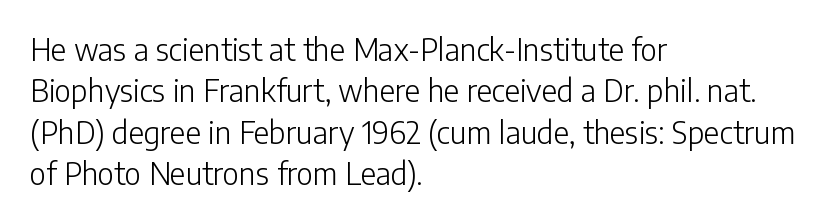
Q: Is the text bold? A: No.
Q: Is the text italic (slanted)? A: No, it is upright.
Q: Is the typeface a serif or a sans-serif typeface? A: Sans-serif.
Q: Is the text underlined? A: No.
Q: How is the paragraph aligned? A: Left-aligned.
Q: Is the spacing between letters normal or unusually wide? A: Normal.
Q: Is the spacing between lines tight, normal or loose? A: Normal.
Q: Width (condensed, normal, or wide)? A: Normal.
Q: Stroke contrast? A: Low.
Q: x-height? A: Medium.
Q: Monospaced? A: No.
